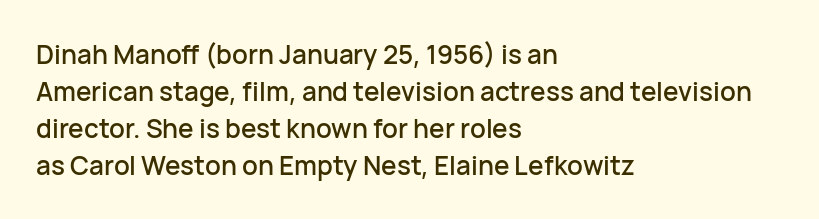
Q: Is the text italic (slanted)? A: No, it is upright.
Q: Is the text underlined? A: No.
Q: How is the paragraph aligned? A: Left-aligned.
Q: Is the spacing between letters normal or unusually wide? A: Normal.
Q: Is the spacing between lines tight, normal or loose? A: Normal.
